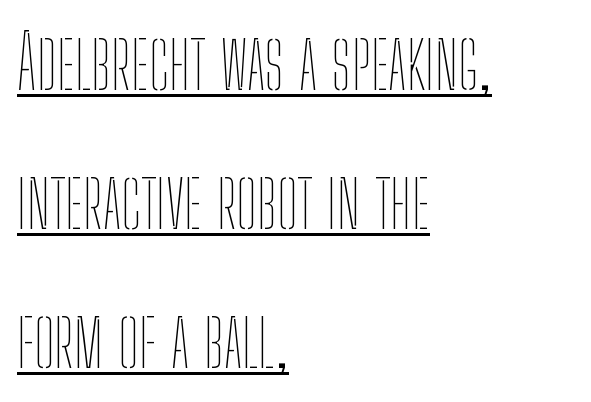
Q: Is the text bold? A: No.
Q: Is the text italic (slanted)? A: No, it is upright.
Q: Is the text underlined? A: Yes.
Q: How is the paragraph aligned? A: Left-aligned.
Q: Is the spacing between letters normal or unusually wide? A: Normal.
Q: Width (condensed, normal, or wide)? A: Condensed.
Q: Stroke contrast? A: Low.
Q: x-height? A: Medium.
Q: Monospaced? A: No.
